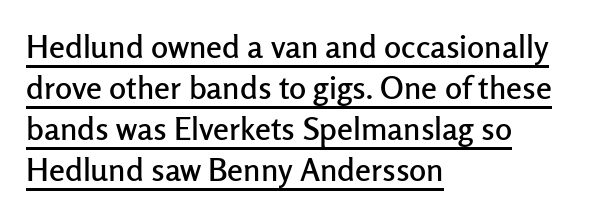
The rendering keeps characters at their native spacing. Every stem runs plumb, perpendicular to the baseline. The letters carry no serifs — their stems end cleanly without finishing strokes. Summary of vertical rhythm: regular, with standard interline spacing.
